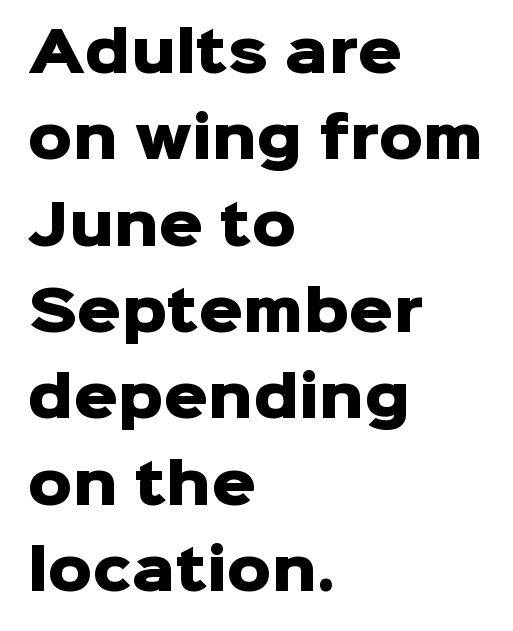
Q: Is the text bold? A: Yes.
Q: Is the text italic (slanted)? A: No, it is upright.
Q: Is the typeface a serif or a sans-serif typeface? A: Sans-serif.
Q: Is the text underlined? A: No.
Q: How is the paragraph aligned? A: Left-aligned.
Q: Is the spacing between letters normal or unusually wide? A: Normal.
Q: Is the spacing between lines tight, normal or loose? A: Normal.
Q: Width (condensed, normal, or wide)? A: Normal.
Q: Stroke contrast? A: Low.
Q: x-height? A: Medium.
Q: Monospaced? A: No.
